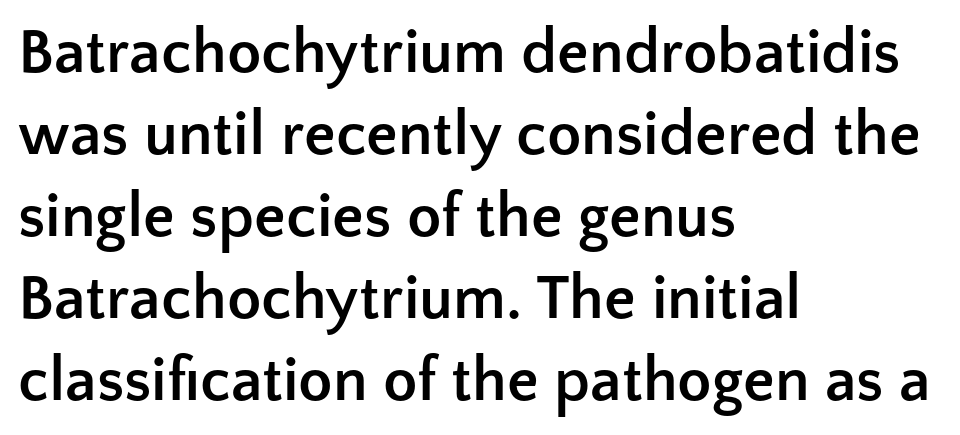
The image shows 63 px semibold sans-serif type, upright; set left-aligned, normal line spacing (1.3x), normal letter spacing, not underlined; low stroke contrast and a medium x-height.
